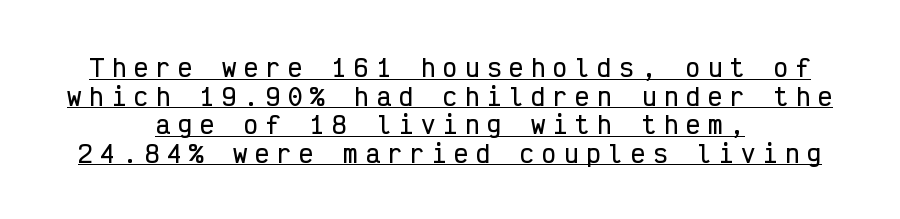
Q: Is the text italic (slanted)? A: No, it is upright.
Q: Is the text underlined? A: Yes.
Q: How is the paragraph aligned? A: Centered.
Q: Is the spacing between letters normal or unusually wide? A: Unusually wide.
